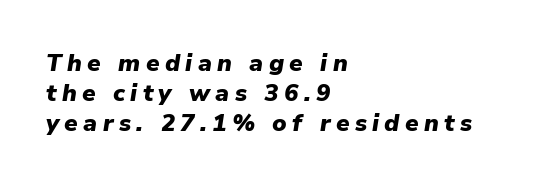
The image shows 24 px bold type, italic (leaning right); set left-aligned, normal line spacing (1.26x), unusually wide letter spacing (+0.22 em), not underlined.
